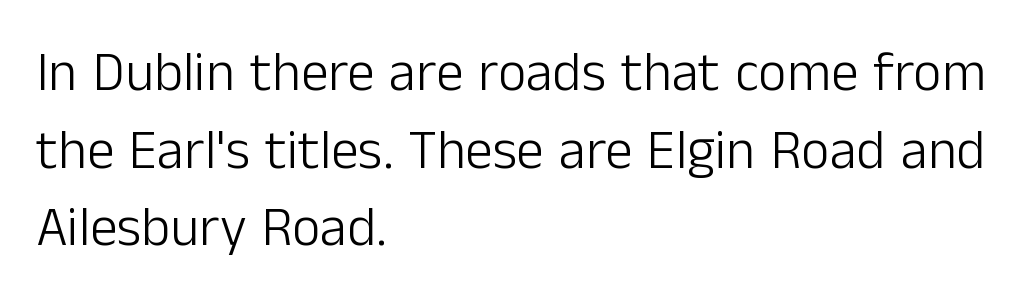
{"serif": "no", "italic": "no", "bold": "no", "weight": "light", "width": "normal", "stroke_contrast": "low", "x_height": "medium", "monospaced": "no", "underline": "no", "align": "left", "line_spacing": "normal", "line_spacing_ratio": 1.41, "letter_spacing": "normal", "letter_spacing_em": 0.0, "glyph_px": 55}
